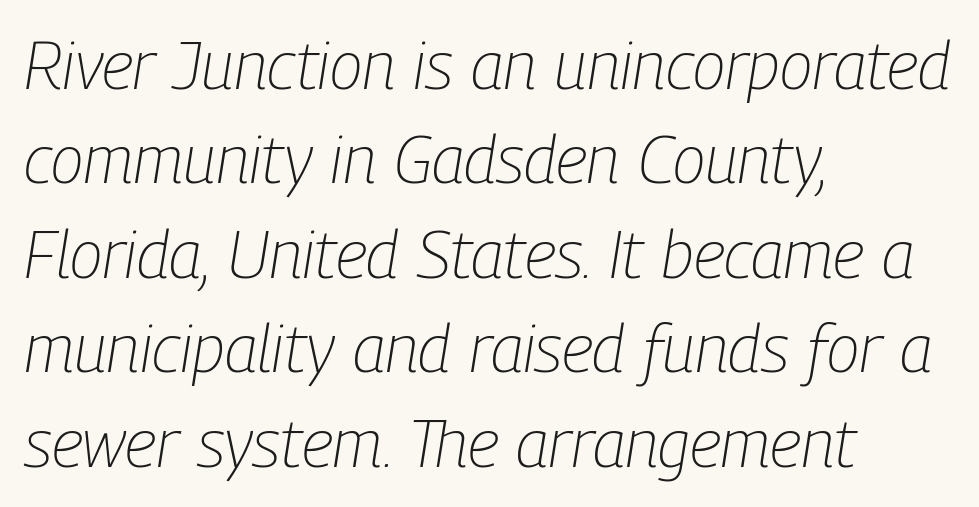
{"italic": "yes", "lean": "right", "slant_degrees": 9, "bold": "no", "weight": "light", "width": "condensed", "stroke_contrast": "low", "x_height": "medium", "monospaced": "no", "underline": "no", "align": "left", "line_spacing": "normal", "line_spacing_ratio": 1.41, "letter_spacing": "normal", "letter_spacing_em": 0.0, "glyph_px": 67}
